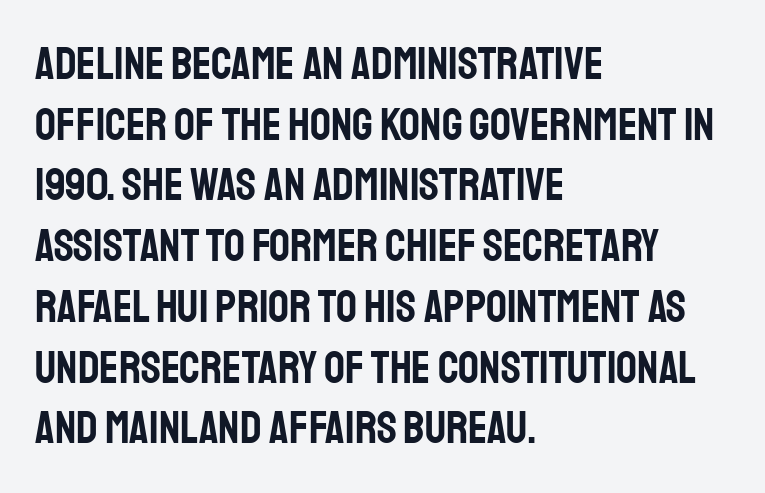
Leading: standard. Do the characters align in a grid? No, the font is proportional. In CSS terms this would be text-align: left. Students, note that the glyphs here touch the page at normal intervals.
